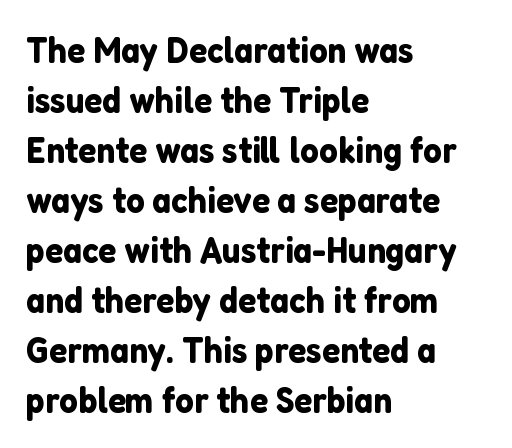
The image shows 37 px sans-serif type, upright; set left-aligned, normal line spacing (1.35x), normal letter spacing, not underlined; low stroke contrast and a medium x-height.
